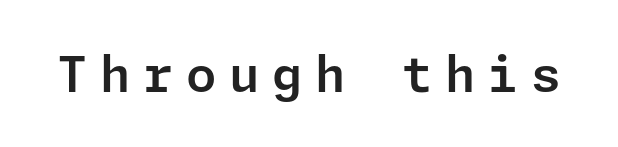
Posture: upright roman. A typesetter would call this heavily tracked-out type. The glyphs are unaccompanied by any horizontal stroke below them. This rendering employs a face without finishing strokes, i.e., a sans-serif.
